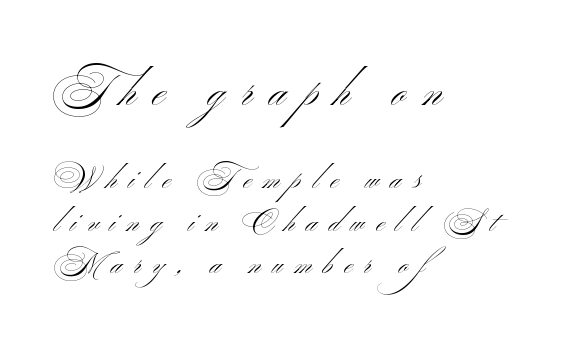
Note the varied advance widths — an 'i' is clearly narrower than an 'm'. The cut favours lightness, reaching ordinary text weight at its darkest. Here the glyphs are tracked loosely, breaking word shapes into spaced letters. The rendering anchors every line to the left-hand side. A normal amount of white space separates one row of letters from the next.
